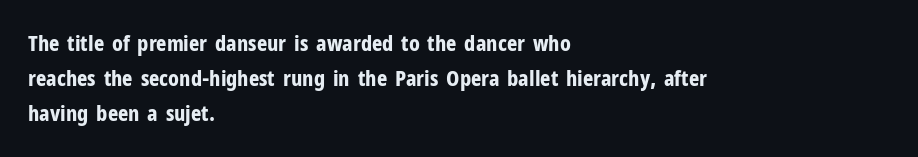
Q: Is the text bold? A: Yes.
Q: Is the text italic (slanted)? A: No, it is upright.
Q: Is the text underlined? A: No.
Q: How is the paragraph aligned? A: Left-aligned.
Q: Is the spacing between letters normal or unusually wide? A: Normal.
Q: Is the spacing between lines tight, normal or loose? A: Normal.
